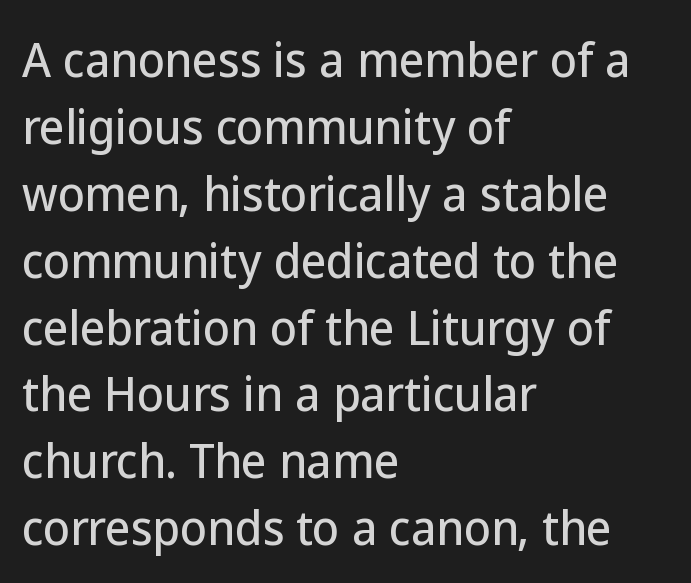
The image shows 44 px sans-serif type, upright; set left-aligned, normal line spacing (1.52x), normal letter spacing, not underlined; low stroke contrast and a medium x-height.
